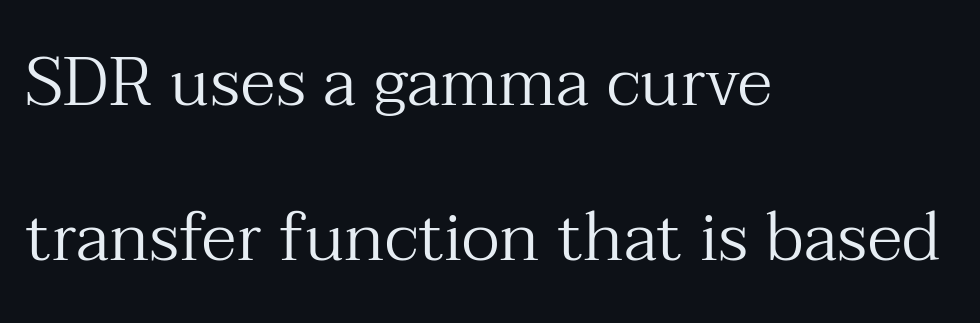
{"serif": "yes", "italic": "no", "bold": "no", "weight": "regular", "width": "normal", "stroke_contrast": "medium", "x_height": "medium", "monospaced": "no", "underline": "no", "align": "left", "line_spacing": "loose", "line_spacing_ratio": 2.28, "letter_spacing": "normal", "letter_spacing_em": 0.0, "glyph_px": 68}
